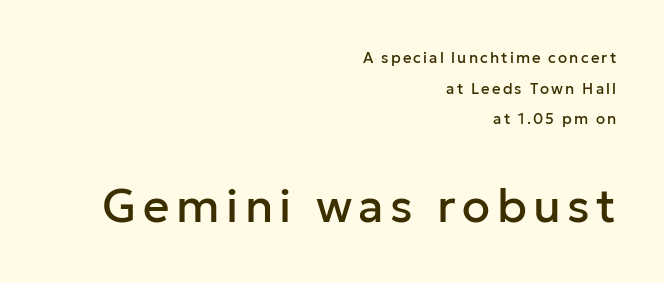
You could not count columns in this text — the font is proportionally spaced. One-word summary of the alignment: right. It's the straight-up-and-down kind of type. Nobody drew a line under any word here. Scale increases going downward across the two blocks.
